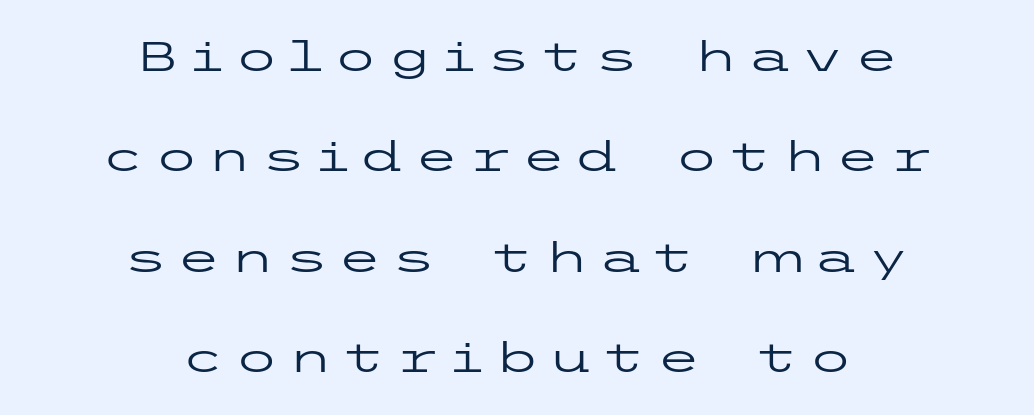
Q: Is the text bold? A: No.
Q: Is the text italic (slanted)? A: No, it is upright.
Q: Is the typeface a serif or a sans-serif typeface? A: Sans-serif.
Q: Is the text underlined? A: No.
Q: How is the paragraph aligned? A: Centered.
Q: Is the spacing between letters normal or unusually wide? A: Unusually wide.
Q: Is the spacing between lines tight, normal or loose? A: Loose.
Q: Width (condensed, normal, or wide)? A: Wide.
Q: Stroke contrast? A: Low.
Q: x-height? A: Medium.
